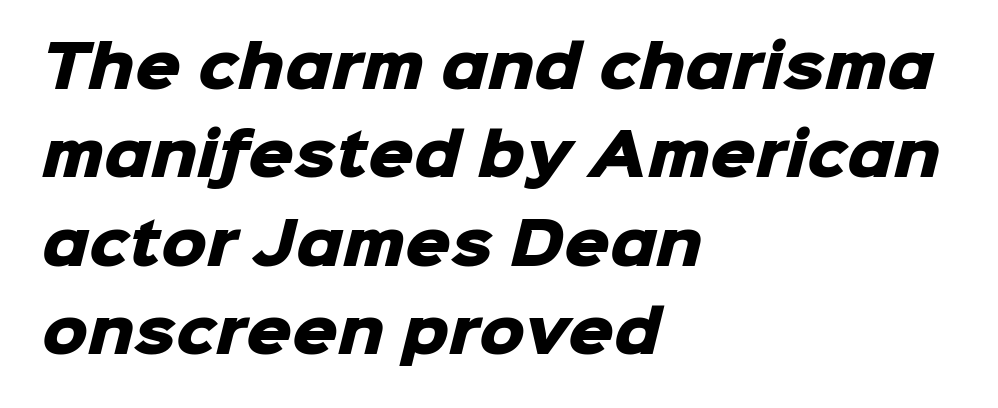
Tracking here is standard; glyphs follow each other at the usual distance. These lines carry a lot of weight — the face is fully bold. The words here are not underlined. A student would call this left alignment; a typographer would say flush left, rag right.
